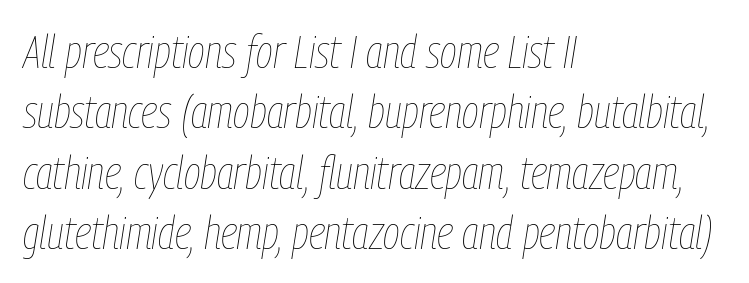
Do the characters align in a grid? No, the font is proportional. The text block is weighted toward the left margin, trailing off unevenly rightward. The whole block is typeset with a tilt. Honestly, the letter spacing is just normal — you wouldn't notice it.
